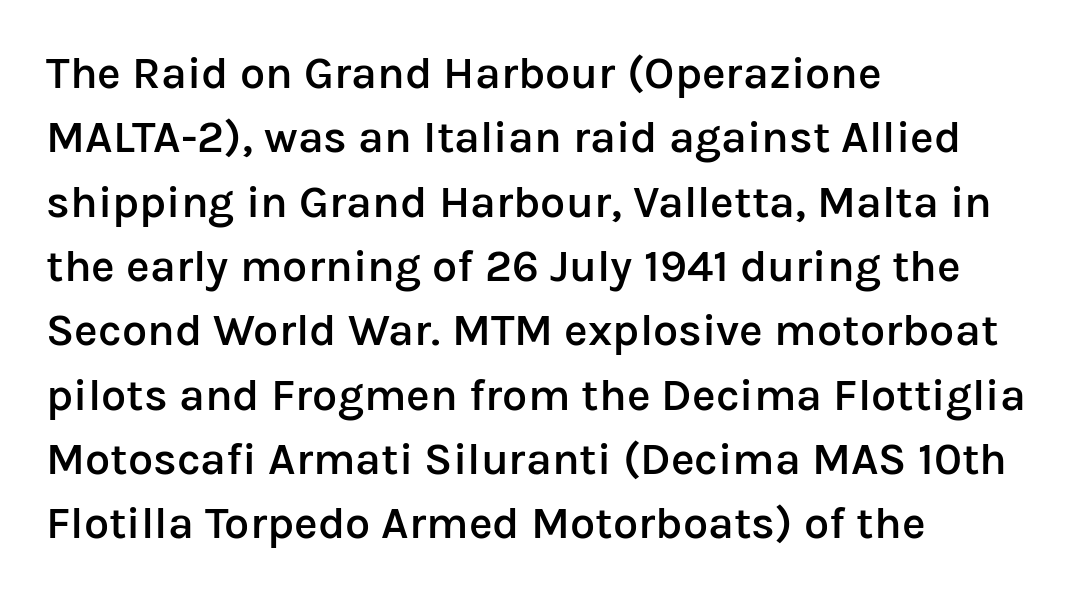
Q: Is the text bold? A: Semi-bold.
Q: Is the text italic (slanted)? A: No, it is upright.
Q: Is the typeface a serif or a sans-serif typeface? A: Sans-serif.
Q: Is the text underlined? A: No.
Q: How is the paragraph aligned? A: Left-aligned.
Q: Is the spacing between letters normal or unusually wide? A: Normal.
Q: Is the spacing between lines tight, normal or loose? A: Normal.
Q: Width (condensed, normal, or wide)? A: Normal.
Q: Stroke contrast? A: Low.
Q: x-height? A: Medium.
Q: Monospaced? A: No.
